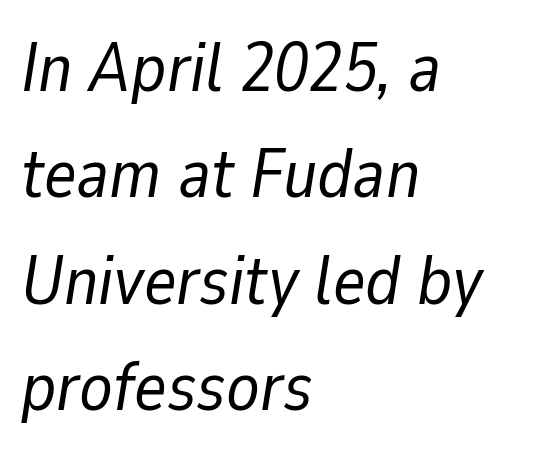
Q: Is the text bold? A: No.
Q: Is the text italic (slanted)? A: Yes, it leans right by about 9 degrees.
Q: Is the text underlined? A: No.
Q: How is the paragraph aligned? A: Left-aligned.
Q: Is the spacing between letters normal or unusually wide? A: Normal.
Q: Is the spacing between lines tight, normal or loose? A: Normal.
Q: Width (condensed, normal, or wide)? A: Normal.
Q: Stroke contrast? A: Low.
Q: x-height? A: Medium.
Q: Monospaced? A: No.
